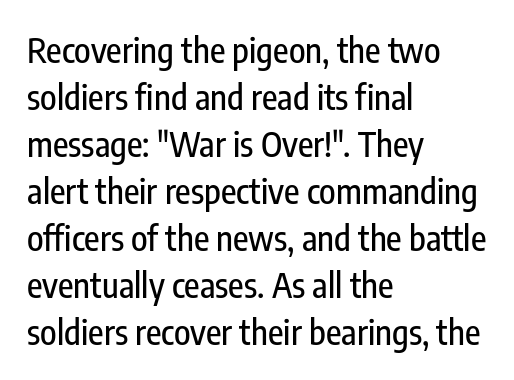
The image shows 34 px condensed sans-serif type, upright; set left-aligned, normal line spacing (1.38x), normal letter spacing, not underlined; low stroke contrast and a medium x-height.
